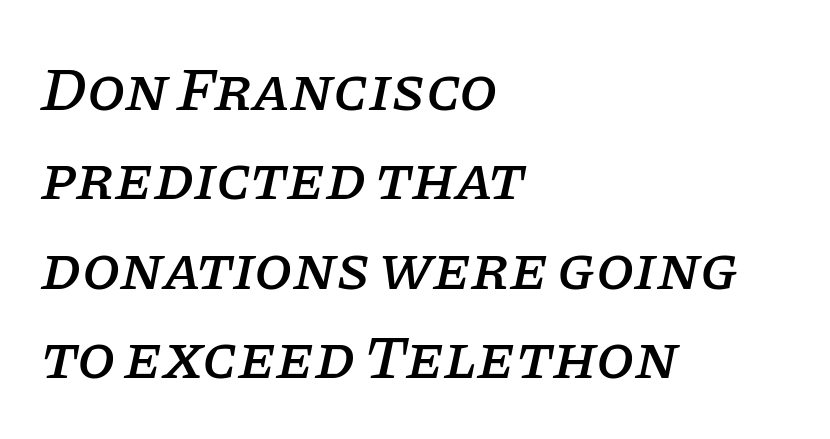
Q: Is the text italic (slanted)? A: Yes, it leans right by about 11 degrees.
Q: Is the typeface a serif or a sans-serif typeface? A: Serif.
Q: Is the text underlined? A: No.
Q: How is the paragraph aligned? A: Left-aligned.
Q: Is the spacing between letters normal or unusually wide? A: Normal.
Q: Is the spacing between lines tight, normal or loose? A: Normal.
Q: Width (condensed, normal, or wide)? A: Normal.
Q: Stroke contrast? A: Low.
Q: x-height? A: Large.
Q: Monospaced? A: No.
